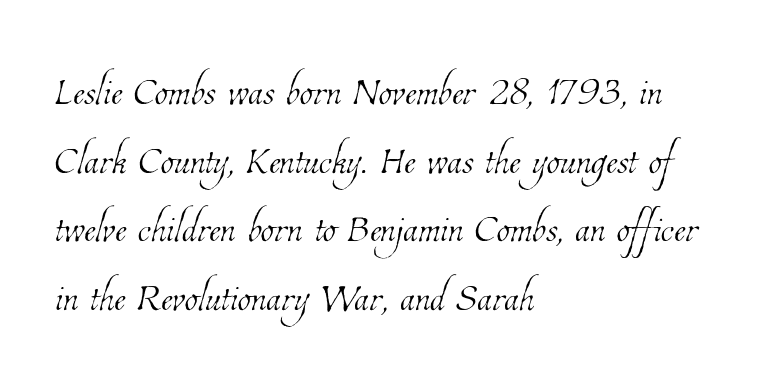
{"bold": "no", "weight": "thin", "width": "condensed", "stroke_contrast": "low", "x_height": "medium", "monospaced": "no", "underline": "no", "align": "left", "line_spacing": "normal", "line_spacing_ratio": 1.27, "letter_spacing": "normal", "letter_spacing_em": 0.0, "glyph_px": 54}
